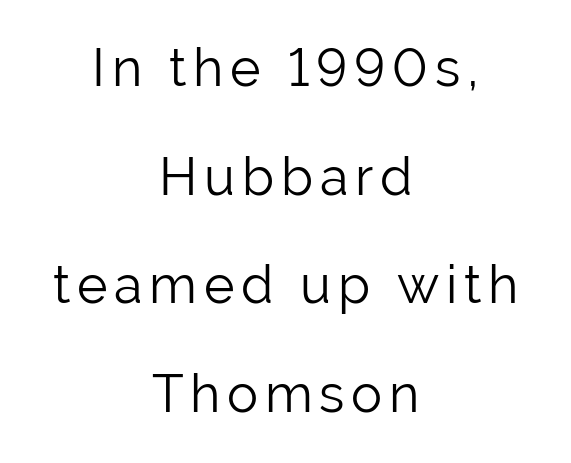
Q: Is the text bold? A: No.
Q: Is the text italic (slanted)? A: No, it is upright.
Q: Is the typeface a serif or a sans-serif typeface? A: Sans-serif.
Q: Is the text underlined? A: No.
Q: How is the paragraph aligned? A: Centered.
Q: Is the spacing between lines tight, normal or loose? A: Loose.
Q: Width (condensed, normal, or wide)? A: Normal.
Q: Stroke contrast? A: Low.
Q: x-height? A: Medium.
Q: Monospaced? A: No.
